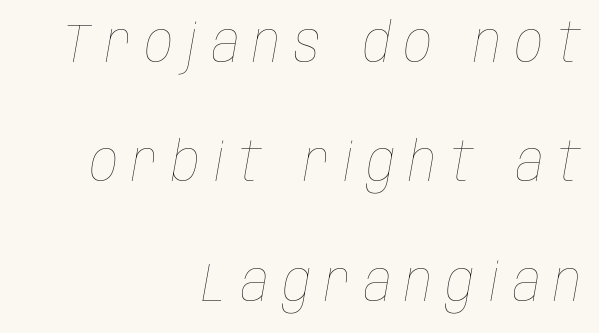
The typeface has the unassuming heft of standard copy or less. Characters are canted at an angle relative to the baseline's perpendicular. The text block is weighted toward the right margin, trailing off unevenly leftward. Clear beneath every line of the passage. Loose tracking; the words dissolve into strings of separated letters. Do the characters align in a grid? No, the font is proportional.
